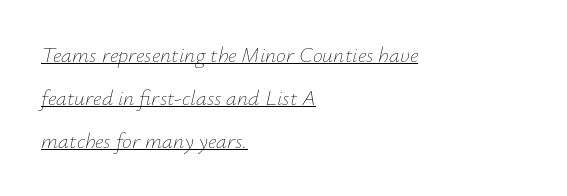
The image shows 22 px text type, italic (leaning right); set left-aligned, loose line spacing (1.95x), normal letter spacing, underlined.
